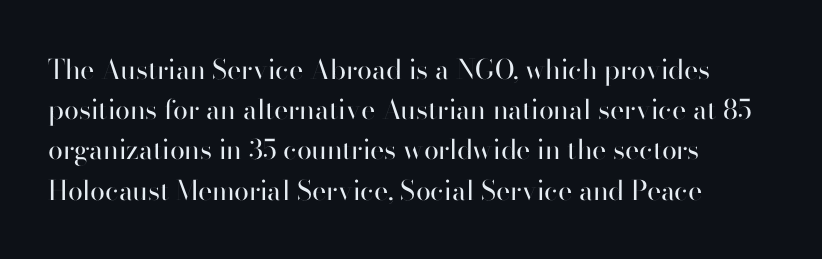
The paragraph shown leans on its left margin. Has an underline been added? It has not. The font's upright variant was chosen for this text. The cut favours lightness, reaching ordinary text weight at its darkest.
